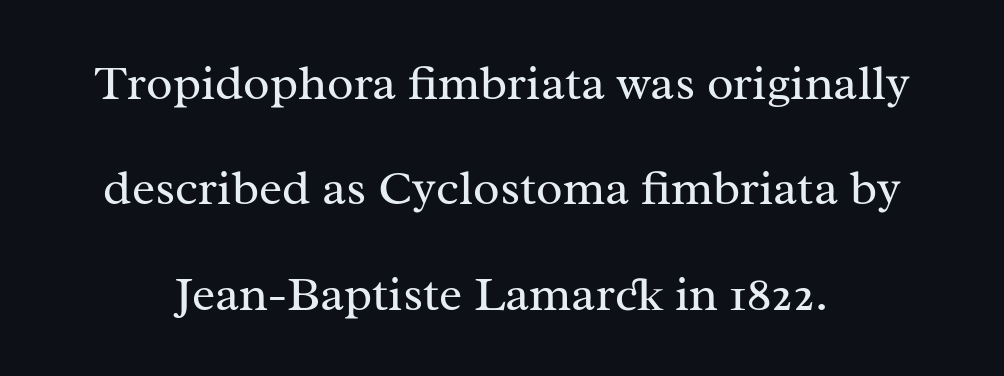
Letterform terminals end in serifs throughout the passage. The baseline area is clear. Compared with typical body copy, the letter spacing here is the same. Notice how the stems are strictly vertical — no italics here. The passage shown is typed in a proportional face where columns would drift.
